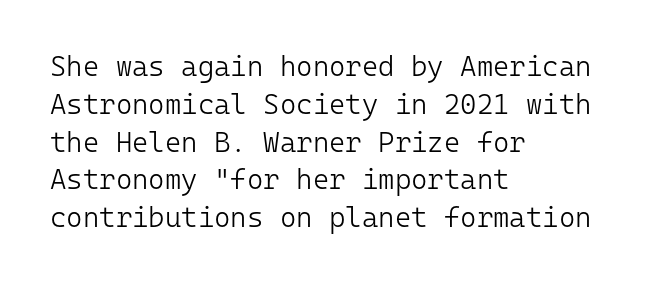
{"serif": "no", "italic": "no", "bold": "no", "weight": "light", "width": "normal", "stroke_contrast": "low", "x_height": "medium", "monospaced": "yes", "underline": "no", "align": "left", "line_spacing": "normal", "line_spacing_ratio": 1.35, "letter_spacing": "normal", "letter_spacing_em": 0.0, "glyph_px": 28}
